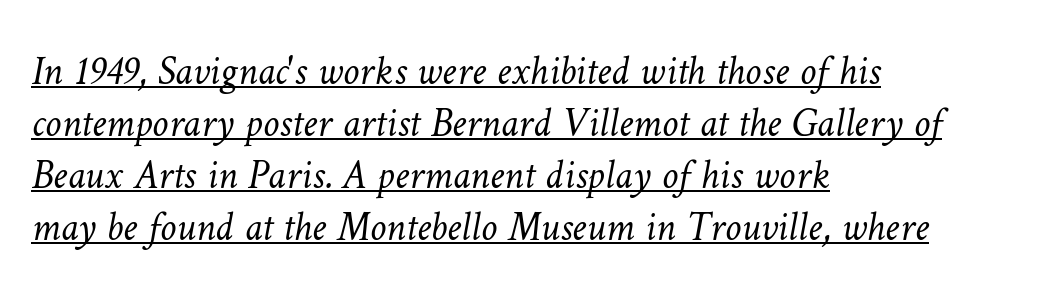
{"bold": "no", "weight": "light", "width": "normal", "stroke_contrast": "low", "x_height": "medium", "monospaced": "no", "underline": "yes", "align": "left", "line_spacing": "normal", "line_spacing_ratio": 1.27, "letter_spacing": "normal", "letter_spacing_em": 0.0, "glyph_px": 41}
